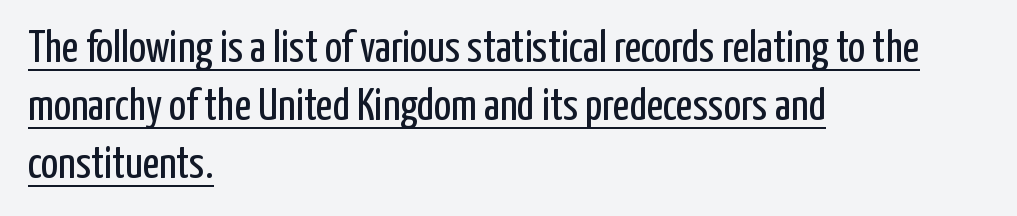
Note the varied advance widths — an 'i' is clearly narrower than an 'm'. Caption: multi-line text, flush left, ragged right. The vertical gap from one line to the next is medium. No extra ink here — the face is not bold. Somebody hit Ctrl+U on this one — the words are underlined.
